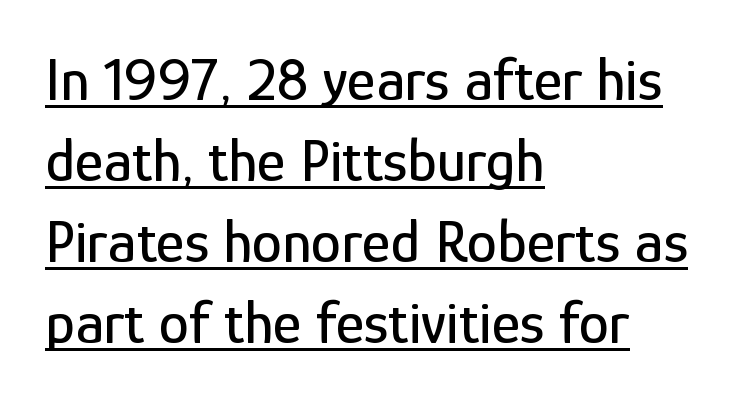
The image shows 61 px condensed sans-serif type, upright; set left-aligned, normal line spacing (1.33x), normal letter spacing, underlined; low stroke contrast and a medium x-height.
